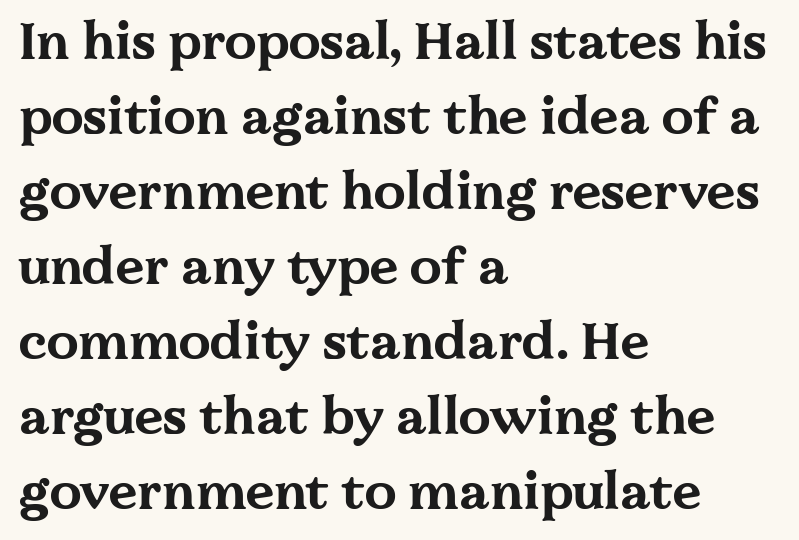
The image shows 51 px bold, wide serif type, upright; set left-aligned, normal line spacing (1.47x), normal letter spacing, not underlined; medium stroke contrast and a medium x-height.
